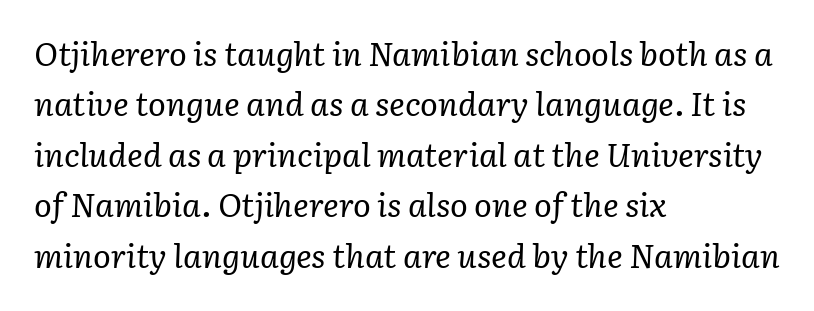
{"serif": "yes", "italic": "yes", "lean": "right", "slant_degrees": 3, "bold": "no", "weight": "regular", "width": "normal", "stroke_contrast": "low", "x_height": "medium", "monospaced": "no", "underline": "no", "align": "left", "line_spacing": "normal", "line_spacing_ratio": 1.53, "letter_spacing": "normal", "letter_spacing_em": 0.0, "glyph_px": 33}
